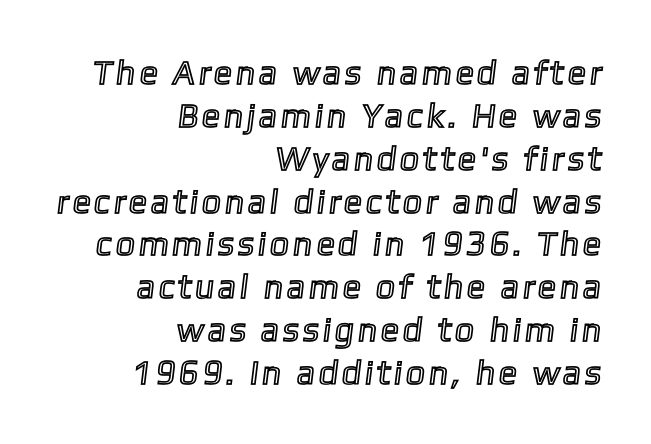
{"width": "condensed", "x_height": "medium", "monospaced": "no", "underline": "no", "align": "right", "line_spacing": "normal", "line_spacing_ratio": 1.26, "glyph_px": 34}
